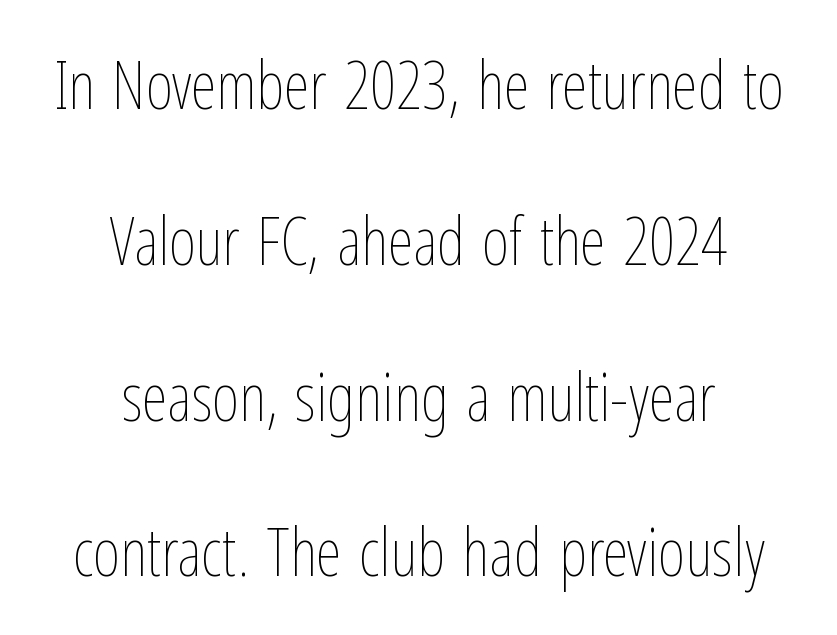
Q: Is the text bold? A: No.
Q: Is the text italic (slanted)? A: No, it is upright.
Q: Is the text underlined? A: No.
Q: How is the paragraph aligned? A: Centered.
Q: Is the spacing between letters normal or unusually wide? A: Normal.
Q: Is the spacing between lines tight, normal or loose? A: Loose.
Q: Width (condensed, normal, or wide)? A: Condensed.
Q: Stroke contrast? A: Low.
Q: x-height? A: Medium.
Q: Monospaced? A: No.
